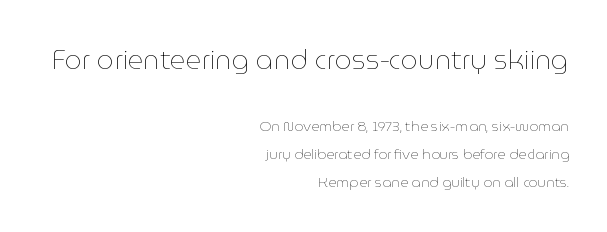
The image shows 27 px text type, upright; set right-aligned, loose line spacing (2.0x), normal letter spacing, not underlined; the first (top) block is 1.93x larger.
